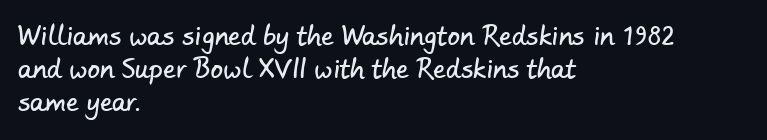
These lines stack with their left ends in a neat column. Underline: absent. How are the letters spaced? Ordinarily, with no added tracking. Baseline-to-baseline distance is the conventional proportion of letter height.
